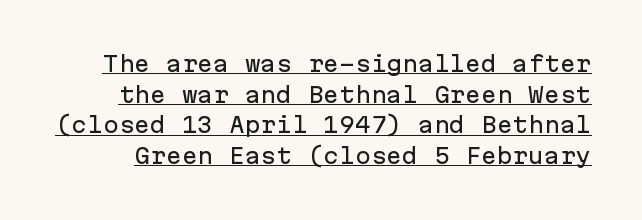
The image shows 21 px text type, upright; set normal line spacing (1.46x), normal letter spacing, underlined.
